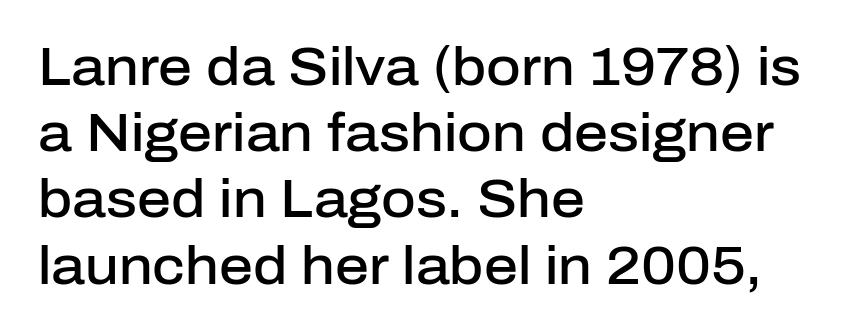
The image shows 53 px semibold sans-serif type, upright; set left-aligned, normal line spacing (1.25x), normal letter spacing, not underlined; low stroke contrast and a medium x-height.
